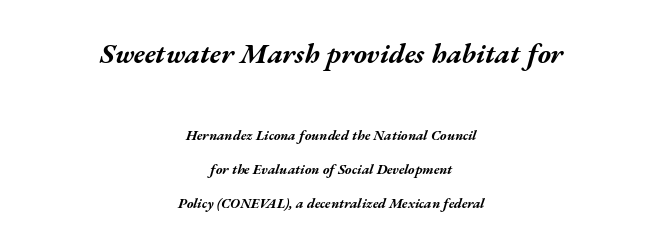
Q: Is the text bold? A: Yes.
Q: Is the text italic (slanted)? A: Yes, it leans right by about 17 degrees.
Q: Is the text underlined? A: No.
Q: How is the paragraph aligned? A: Centered.
Q: Is the spacing between letters normal or unusually wide? A: Normal.
Q: Is the spacing between lines tight, normal or loose? A: Loose.
Q: Which block of text is set in a larger size, the first (top) or the second (bottom)? A: The first (top) one.
Q: Width (condensed, normal, or wide)? A: Wide.
Q: Stroke contrast? A: Medium.
Q: x-height? A: Medium.
Q: Monospaced? A: No.
